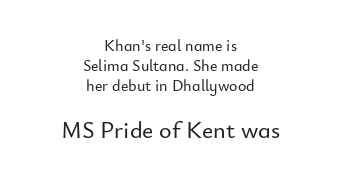
Q: Is the text italic (slanted)? A: No, it is upright.
Q: Is the text underlined? A: No.
Q: How is the paragraph aligned? A: Centered.
Q: Is the spacing between letters normal or unusually wide? A: Normal.
Q: Is the spacing between lines tight, normal or loose? A: Normal.
Q: Which block of text is set in a larger size, the first (top) or the second (bottom)? A: The second (bottom) one.
